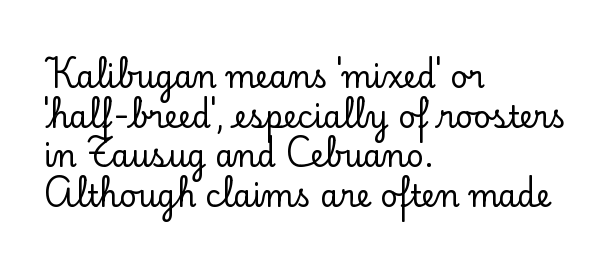
The image shows 30 px serif type, upright; set left-aligned, normal line spacing (1.32x), normal letter spacing, not underlined; low stroke contrast and a small x-height.
